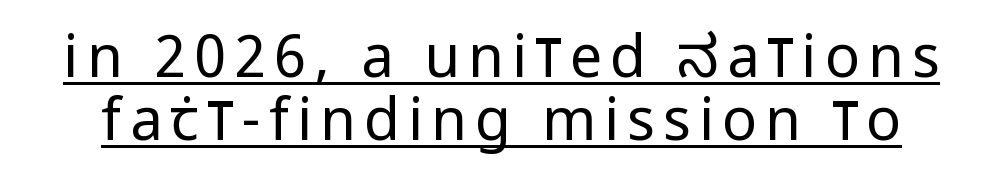
The image shows 58 px regular-weight, condensed sans-serif type, upright; set tight line spacing (1.08x), underlined; low stroke contrast and a large x-height.
